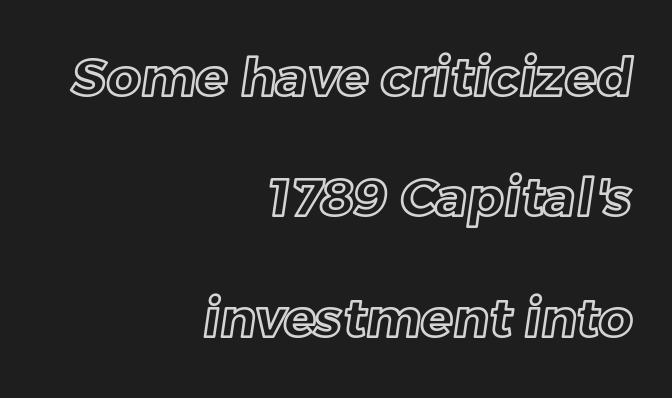
{"width": "normal", "x_height": "medium", "monospaced": "no", "underline": "no", "align": "right", "line_spacing": "loose", "line_spacing_ratio": 2.27, "letter_spacing": "normal", "letter_spacing_em": 0.0, "glyph_px": 53}
